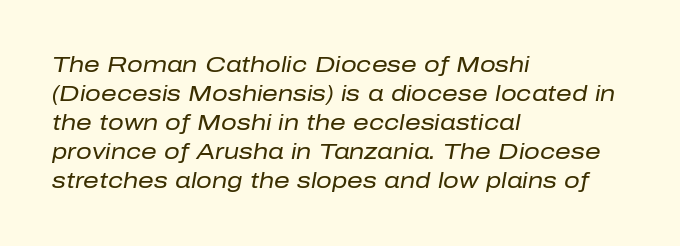
Clear beneath every line of the passage. You can tell it's italic because the verticals aren't actually vertical. Whoever set this chose a conventional vertical rhythm. The typeface has the unassuming heft of standard copy or less. Casual observation: everything's shoved over to the left. Glyph-to-glyph distance matches everyday printed text.
